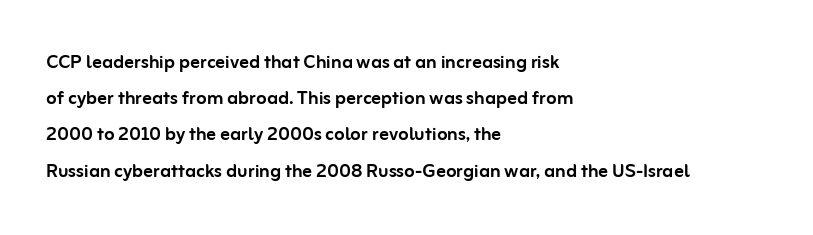
Leading: standard. Ascenders rise straight up at ninety degrees. Nobody drew a line under any word here. Here the glyphs are tracked normally, forming tight word shapes. All the whitespace from short lines collects on the right.
